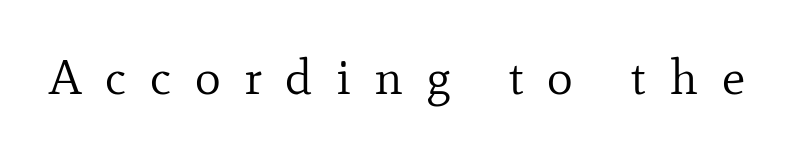
Q: Is the text bold? A: No.
Q: Is the text italic (slanted)? A: No, it is upright.
Q: Is the typeface a serif or a sans-serif typeface? A: Serif.
Q: Is the text underlined? A: No.
Q: Is the spacing between letters normal or unusually wide? A: Unusually wide.
Q: Width (condensed, normal, or wide)? A: Normal.
Q: Stroke contrast? A: Low.
Q: x-height? A: Small.
Q: Monospaced? A: No.
